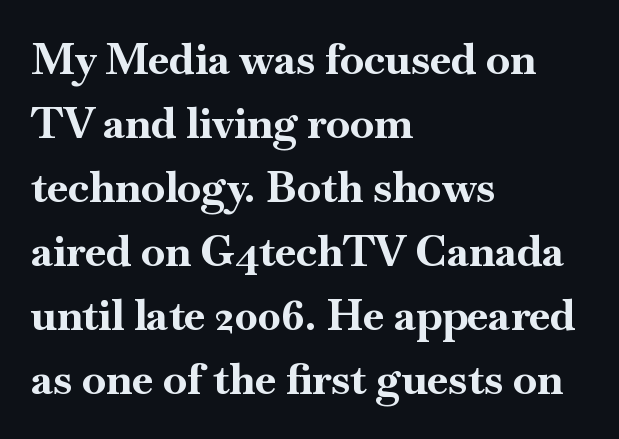
The image shows 43 px bold serif type, upright; set left-aligned, normal line spacing (1.49x), normal letter spacing, not underlined; high stroke contrast and a small x-height.
